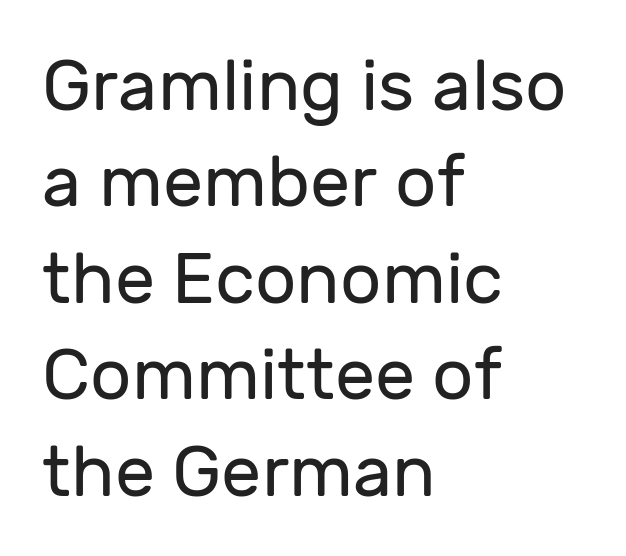
Q: Is the text bold? A: No.
Q: Is the text italic (slanted)? A: No, it is upright.
Q: Is the typeface a serif or a sans-serif typeface? A: Sans-serif.
Q: Is the text underlined? A: No.
Q: How is the paragraph aligned? A: Left-aligned.
Q: Is the spacing between letters normal or unusually wide? A: Normal.
Q: Is the spacing between lines tight, normal or loose? A: Normal.
Q: Width (condensed, normal, or wide)? A: Normal.
Q: Stroke contrast? A: Low.
Q: x-height? A: Medium.
Q: Monospaced? A: No.
